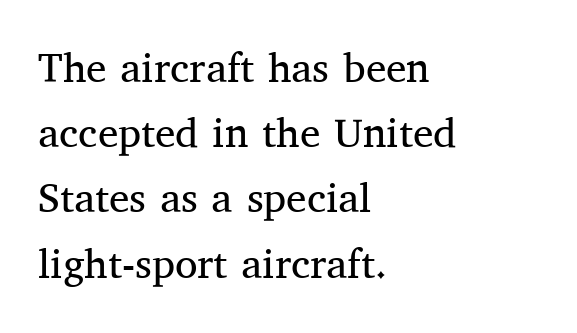
The image shows 41 px regular-weight serif type, upright; set left-aligned, normal line spacing (1.59x), normal letter spacing, not underlined; medium stroke contrast and a medium x-height.
